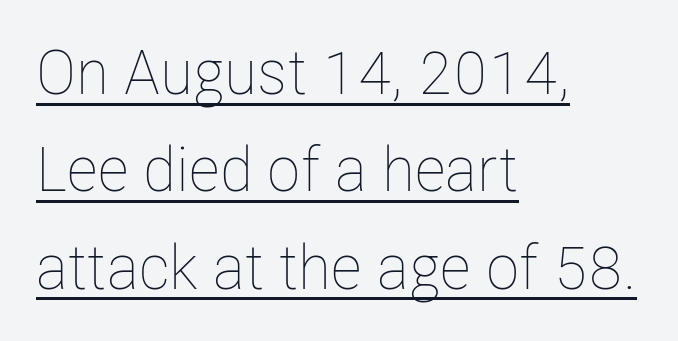
Q: Is the text bold? A: No.
Q: Is the text italic (slanted)? A: No, it is upright.
Q: Is the text underlined? A: Yes.
Q: How is the paragraph aligned? A: Left-aligned.
Q: Is the spacing between letters normal or unusually wide? A: Normal.
Q: Is the spacing between lines tight, normal or loose? A: Normal.
Q: Width (condensed, normal, or wide)? A: Condensed.
Q: Stroke contrast? A: Low.
Q: x-height? A: Medium.
Q: Monospaced? A: No.
